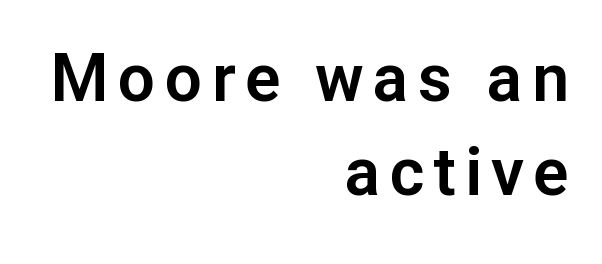
Q: Is the text italic (slanted)? A: No, it is upright.
Q: Is the typeface a serif or a sans-serif typeface? A: Sans-serif.
Q: Is the text underlined? A: No.
Q: How is the paragraph aligned? A: Right-aligned.
Q: Is the spacing between lines tight, normal or loose? A: Normal.
Q: Width (condensed, normal, or wide)? A: Normal.
Q: Stroke contrast? A: Low.
Q: x-height? A: Medium.
Q: Monospaced? A: No.
